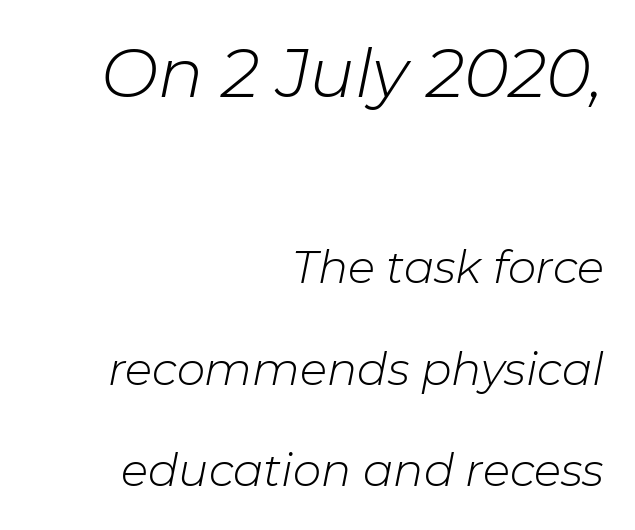
{"italic": "yes", "lean": "right", "slant_degrees": 11, "bold": "no", "weight": "light", "width": "normal", "stroke_contrast": "low", "x_height": "medium", "monospaced": "no", "underline": "no", "align": "right", "line_spacing": "loose", "line_spacing_ratio": 2.26, "letter_spacing": "normal", "letter_spacing_em": 0.0, "larger_block": "first", "size_ratio": 1.51, "glyph_px": 68}
